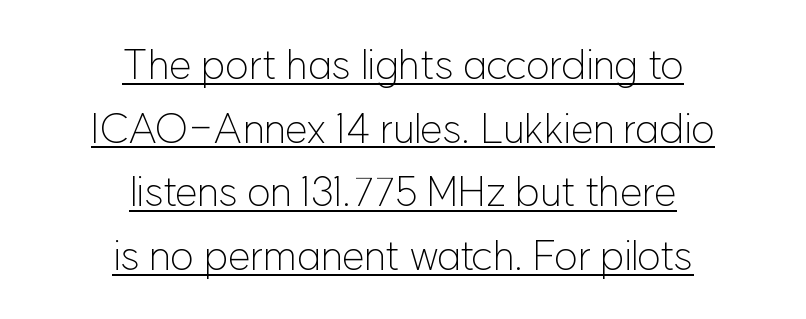
{"serif": "no", "italic": "no", "bold": "no", "weight": "light", "width": "normal", "stroke_contrast": "low", "x_height": "medium", "monospaced": "no", "underline": "yes", "align": "center", "line_spacing": "normal", "line_spacing_ratio": 1.55, "letter_spacing": "normal", "letter_spacing_em": 0.0, "glyph_px": 41}
